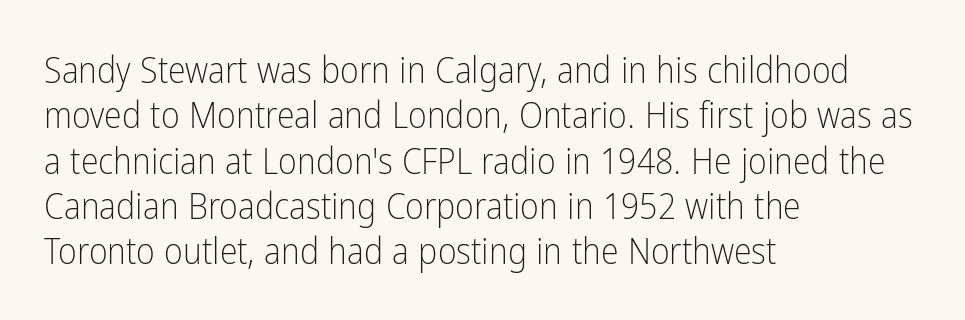
{"serif": "no", "italic": "no", "bold": "no", "weight": "light", "width": "condensed", "stroke_contrast": "low", "x_height": "medium", "monospaced": "no", "underline": "no", "align": "left", "line_spacing": "normal", "line_spacing_ratio": 1.26, "letter_spacing": "normal", "letter_spacing_em": 0.0, "glyph_px": 36}
